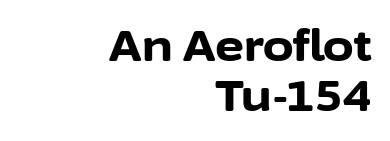
This is roman type, the default non-slanted kind. What stands out about the letter spacing? Nothing — it is the standard amount. As a designer I'd log this as weight 700, bold. The zone under the glyphs is completely vacant. The face used here is a sans, in the tradition of grotesques and geometrics. This sample is right-justified, so line beginnings fall wherever the words allow.
